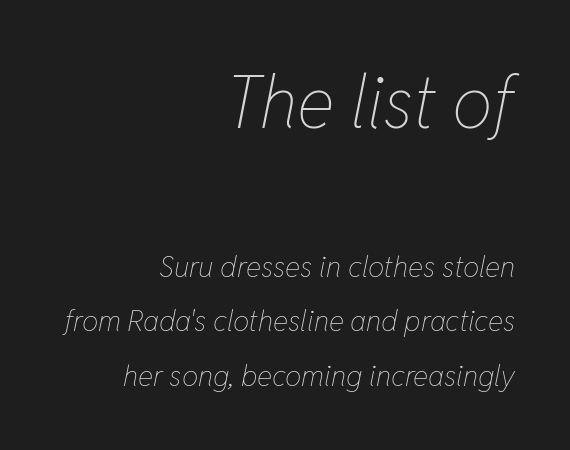
Character size in the leading block exceeds that of the trailing block. Lines of text with bare space underneath. Italic? Definitely — the glyphs are oblique. The font sits on the lighter half of the weight spectrum, regular included. Do the characters align in a grid? No, the font is proportional.
